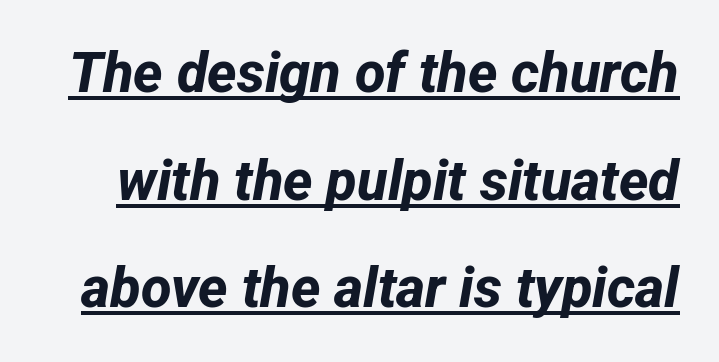
The image shows 56 px bold sans-serif type; set loose line spacing (1.92x), normal letter spacing, underlined; low stroke contrast and a medium x-height.
